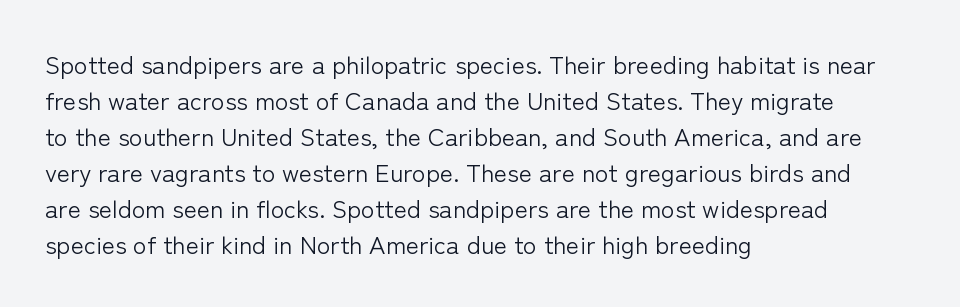
The rendering anchors every line to the left-hand side. Words appear dense and cohesive because spacing is normal. Does the leading feel generous? No, just average. A quiet, ordinary-to-light weight characterises the typeface.
